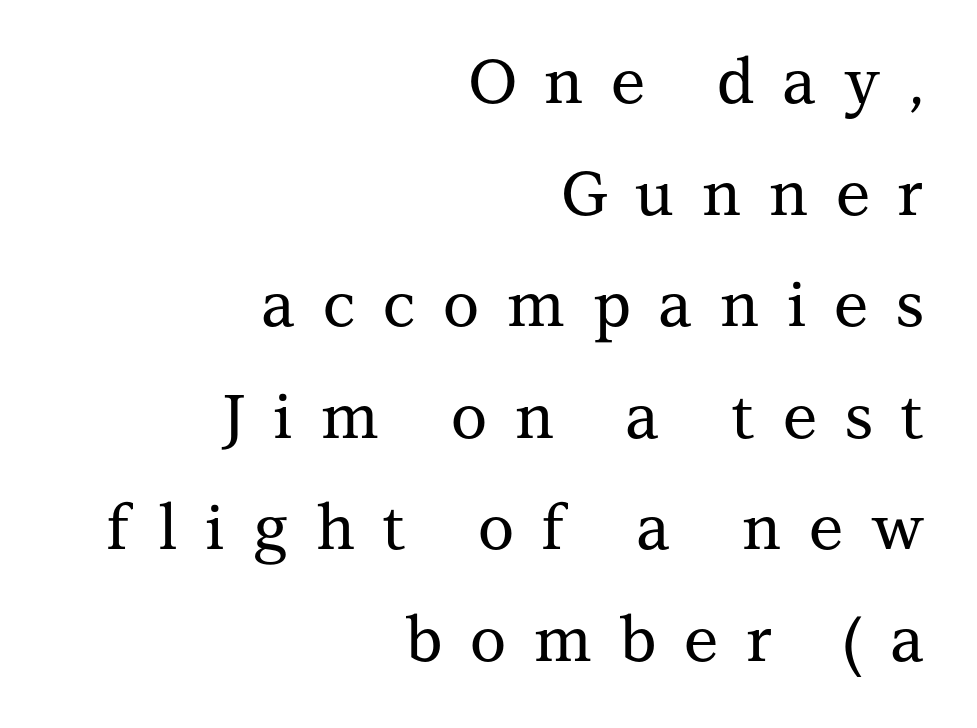
Observe the wide spacing: letters keep a clear distance from each other. Typographically, this falls in the serif category. Unlike italic type, these characters show no tilt at all. Compared with a flush-left layout, this one pins lines to the opposite, right side.
